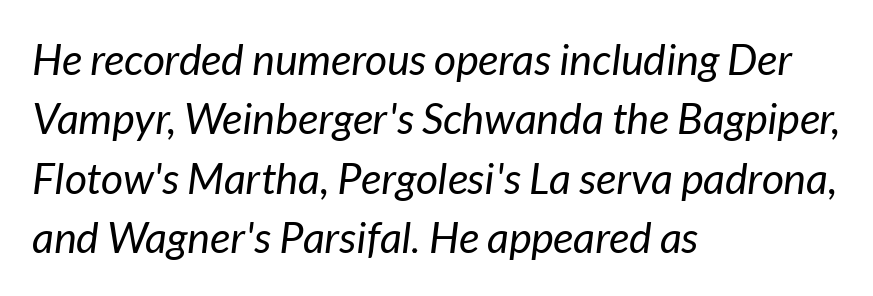
The image shows 43 px regular-weight type, italic (leaning right); set left-aligned, normal line spacing (1.38x), normal letter spacing, not underlined; low stroke contrast and a medium x-height.
